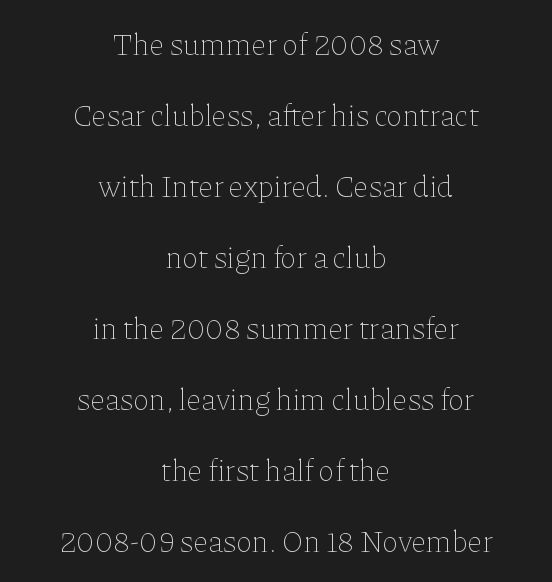
Q: Is the text bold? A: No.
Q: Is the text italic (slanted)? A: No, it is upright.
Q: Is the text underlined? A: No.
Q: How is the paragraph aligned? A: Centered.
Q: Is the spacing between letters normal or unusually wide? A: Normal.
Q: Is the spacing between lines tight, normal or loose? A: Loose.
Q: Width (condensed, normal, or wide)? A: Normal.
Q: Stroke contrast? A: Low.
Q: x-height? A: Medium.
Q: Monospaced? A: No.
